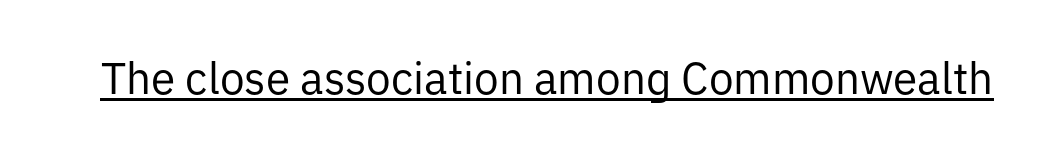
Q: Is the text bold? A: No.
Q: Is the text italic (slanted)? A: No, it is upright.
Q: Is the typeface a serif or a sans-serif typeface? A: Sans-serif.
Q: Is the text underlined? A: Yes.
Q: Is the spacing between letters normal or unusually wide? A: Normal.
Q: Width (condensed, normal, or wide)? A: Normal.
Q: Stroke contrast? A: Low.
Q: x-height? A: Medium.
Q: Monospaced? A: No.
